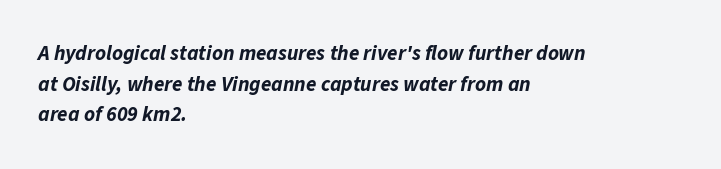
Where is the straight margin? On the left. Compared with typical paragraphs, the rows here are spaced about the same. The zone under the glyphs is completely vacant. Tall strokes in this sample are angled rather than plumb.
